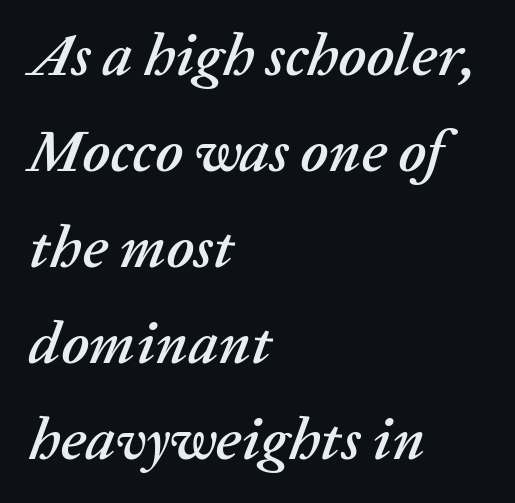
{"italic": "yes", "lean": "right", "slant_degrees": 20, "width": "normal", "stroke_contrast": "low", "x_height": "medium", "monospaced": "no", "underline": "no", "align": "left", "line_spacing": "normal", "line_spacing_ratio": 1.6, "letter_spacing": "normal", "letter_spacing_em": 0.0, "glyph_px": 60}
